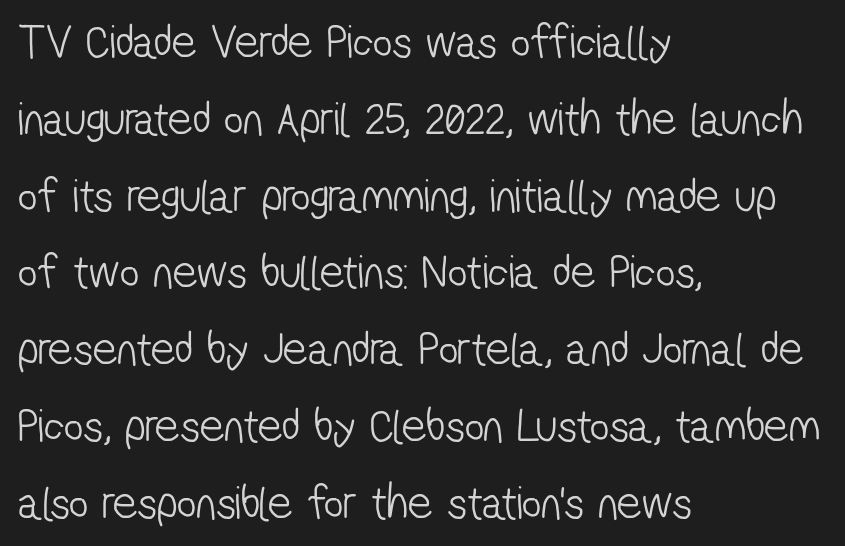
{"serif": "no", "bold": "no", "weight": "light", "width": "condensed", "stroke_contrast": "low", "x_height": "medium", "monospaced": "no", "underline": "no", "align": "left", "line_spacing": "normal", "line_spacing_ratio": 1.6, "letter_spacing": "normal", "letter_spacing_em": 0.0, "glyph_px": 48}
